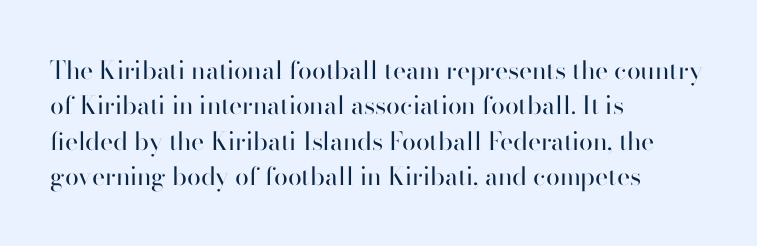
Q: Is the text bold? A: No.
Q: Is the text italic (slanted)? A: No, it is upright.
Q: Is the text underlined? A: No.
Q: How is the paragraph aligned? A: Left-aligned.
Q: Is the spacing between letters normal or unusually wide? A: Normal.
Q: Is the spacing between lines tight, normal or loose? A: Normal.
